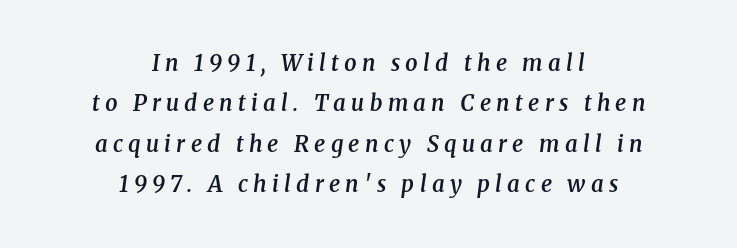
{"italic": "yes", "lean": "right", "slant_degrees": 8, "bold": "semi", "underline": "no", "align": "center", "line_spacing_ratio": 1.84, "letter_spacing": "wide", "letter_spacing_em": 0.24, "glyph_px": 22}
